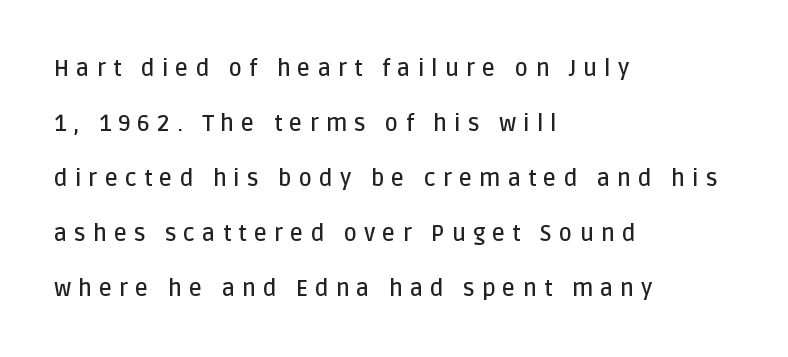
The image shows 23 px text type, upright; set left-aligned, loose line spacing (2.39x), unusually wide letter spacing (+0.3 em), not underlined.
